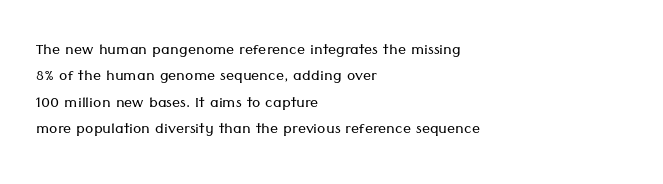
The image shows 20 px text type, upright; set left-aligned, normal line spacing (1.32x), normal letter spacing, not underlined.
